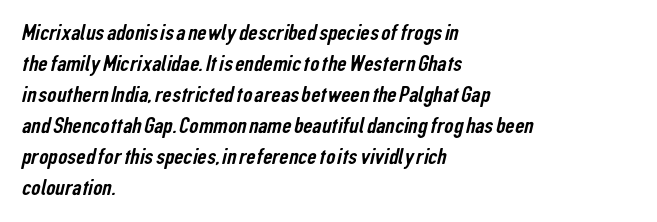
{"underline": "no", "align": "left", "line_spacing": "normal", "line_spacing_ratio": 1.35, "letter_spacing": "normal", "letter_spacing_em": 0.0, "glyph_px": 23}
